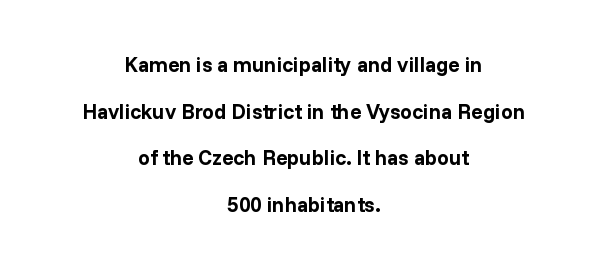
The image shows 21 px bold type, upright; set centered, loose line spacing (2.22x), normal letter spacing, not underlined.
